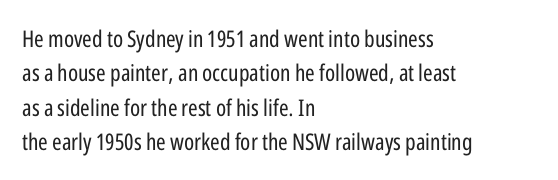
Q: Is the text bold? A: No.
Q: Is the text italic (slanted)? A: No, it is upright.
Q: Is the text underlined? A: No.
Q: How is the paragraph aligned? A: Left-aligned.
Q: Is the spacing between letters normal or unusually wide? A: Normal.
Q: Is the spacing between lines tight, normal or loose? A: Normal.
